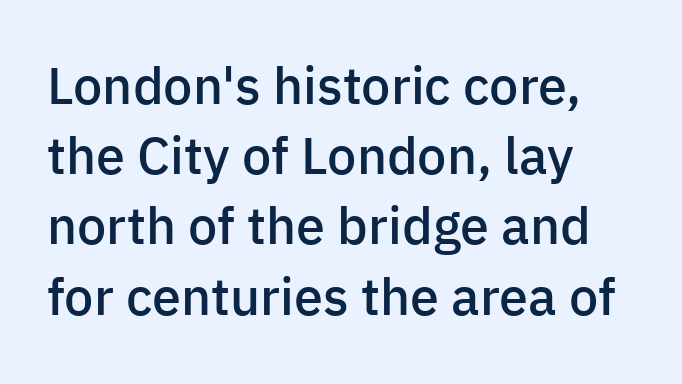
The image shows 52 px semibold sans-serif type, upright; set left-aligned, normal line spacing (1.35x), normal letter spacing, not underlined; low stroke contrast and a medium x-height.
